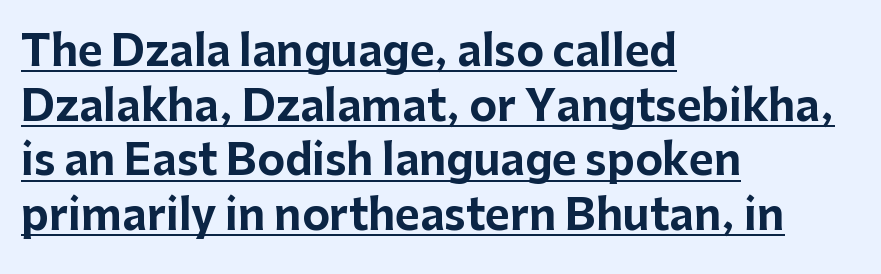
Q: Is the text bold? A: Yes.
Q: Is the text italic (slanted)? A: No, it is upright.
Q: Is the typeface a serif or a sans-serif typeface? A: Sans-serif.
Q: Is the text underlined? A: Yes.
Q: How is the paragraph aligned? A: Left-aligned.
Q: Is the spacing between letters normal or unusually wide? A: Normal.
Q: Is the spacing between lines tight, normal or loose? A: Normal.
Q: Width (condensed, normal, or wide)? A: Normal.
Q: Stroke contrast? A: Low.
Q: x-height? A: Medium.
Q: Monospaced? A: No.
